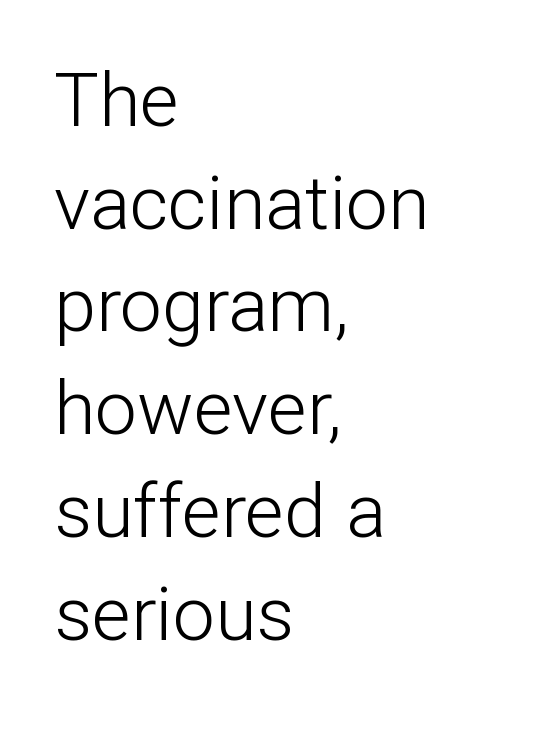
A typesetter would call this proportional, since set widths differ per character. Lines of text with bare space underneath. A sans-serif font was chosen for this passage. The letters look calm and open, with moderate or lighter stems. If you measured baseline to baseline, you'd find a middling distance. Do the letters lean? They stand straight.
